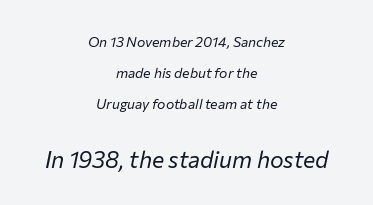
The image shows 23 px text type, italic (leaning right); set centered, loose line spacing (2.22x), normal letter spacing, not underlined; the second (bottom) block is 1.64x larger.
